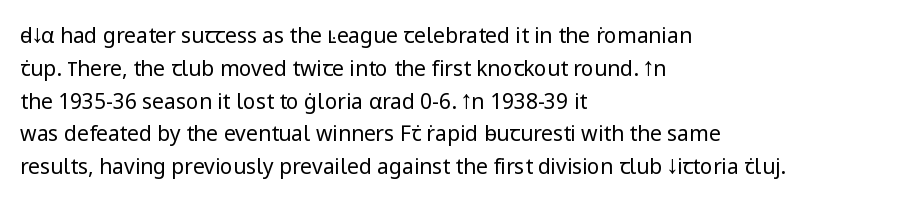
Q: Is the text bold? A: No.
Q: Is the text italic (slanted)? A: No, it is upright.
Q: Is the text underlined? A: No.
Q: How is the paragraph aligned? A: Left-aligned.
Q: Is the spacing between letters normal or unusually wide? A: Normal.
Q: Is the spacing between lines tight, normal or loose? A: Normal.
